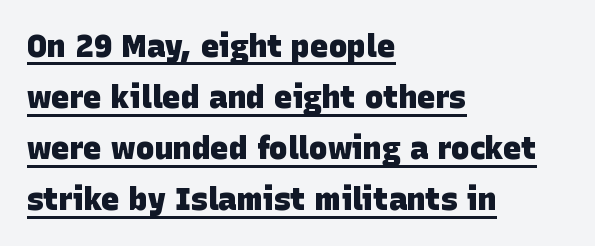
{"serif": "no", "bold": "yes", "weight": "heavy", "width": "normal", "stroke_contrast": "low", "x_height": "large", "monospaced": "no", "underline": "yes", "align": "left", "line_spacing": "normal", "line_spacing_ratio": 1.65, "letter_spacing": "normal", "letter_spacing_em": 0.0, "glyph_px": 31}
